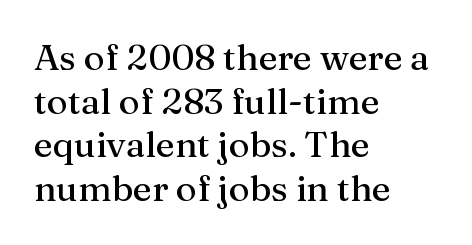
Q: Is the text italic (slanted)? A: No, it is upright.
Q: Is the typeface a serif or a sans-serif typeface? A: Serif.
Q: Is the text underlined? A: No.
Q: How is the paragraph aligned? A: Left-aligned.
Q: Is the spacing between letters normal or unusually wide? A: Normal.
Q: Width (condensed, normal, or wide)? A: Normal.
Q: Stroke contrast? A: Medium.
Q: x-height? A: Medium.
Q: Monospaced? A: No.
